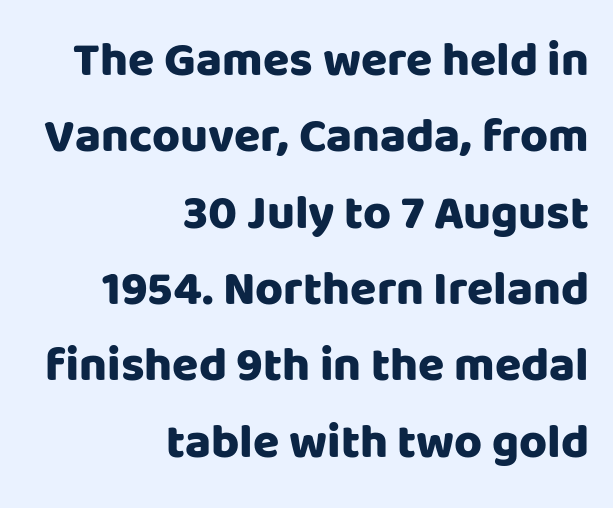
The image shows 48 px heavy sans-serif type, upright; set right-aligned, normal line spacing (1.59x), normal letter spacing, not underlined; low stroke contrast and a large x-height.
